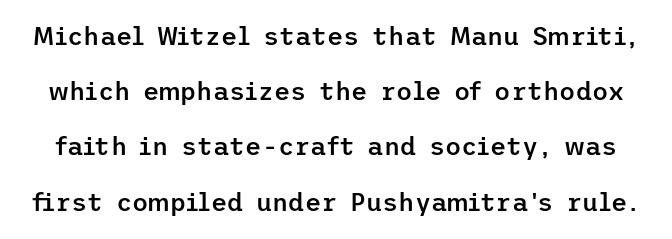
{"italic": "no", "bold": "semi", "underline": "no", "line_spacing": "loose", "line_spacing_ratio": 2.21, "letter_spacing": "normal", "letter_spacing_em": 0.0, "glyph_px": 25}
